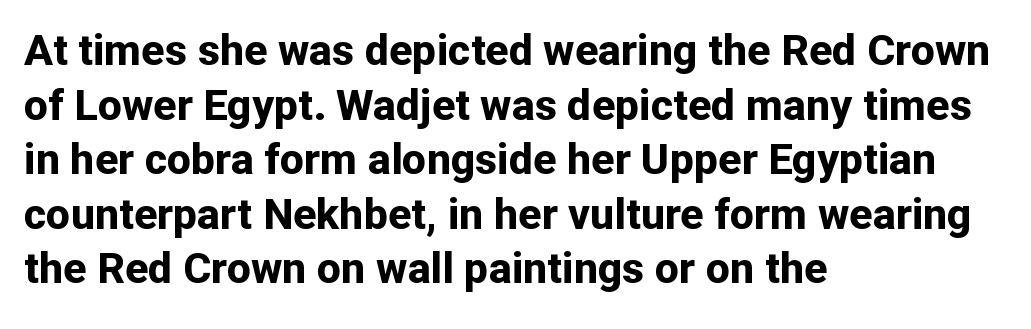
The image shows 43 px bold sans-serif type, upright; set left-aligned, normal line spacing (1.27x), normal letter spacing, not underlined; low stroke contrast and a medium x-height.
